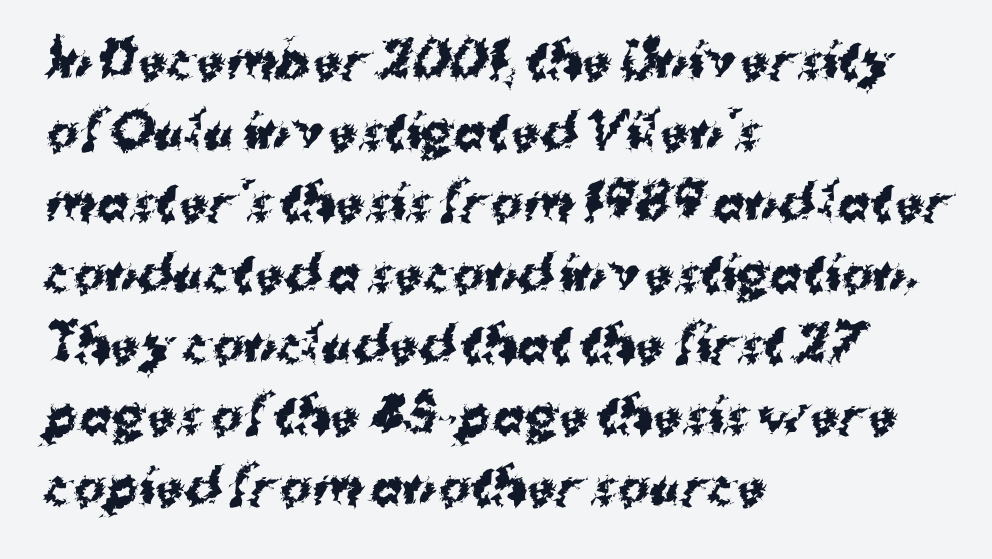
{"serif": "no", "bold": "yes", "weight": "bold", "width": "normal", "stroke_contrast": "medium", "x_height": "medium", "monospaced": "no", "underline": "no", "align": "left", "line_spacing": "normal", "line_spacing_ratio": 1.48, "letter_spacing": "normal", "letter_spacing_em": 0.0, "glyph_px": 48}
